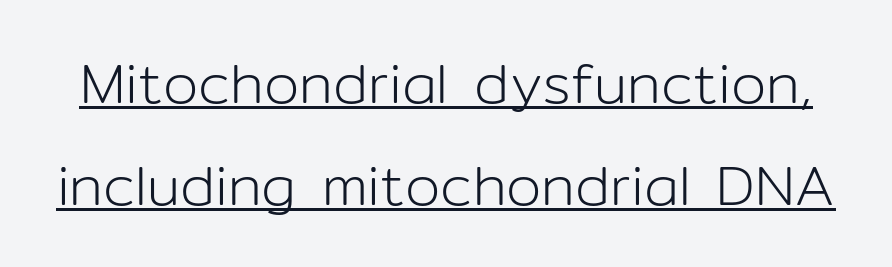
{"serif": "no", "italic": "no", "bold": "no", "weight": "light", "width": "normal", "stroke_contrast": "low", "x_height": "medium", "monospaced": "no", "underline": "yes", "line_spacing_ratio": 1.79, "letter_spacing": "normal", "letter_spacing_em": 0.0, "glyph_px": 57}
